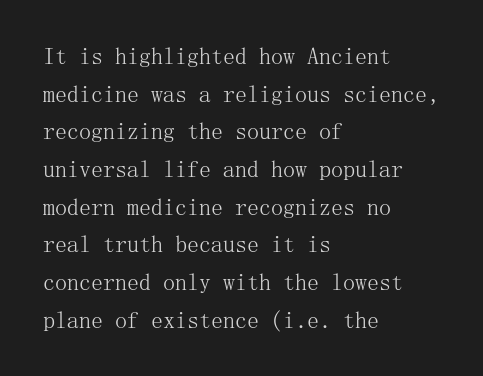
Q: Is the text bold? A: No.
Q: Is the text italic (slanted)? A: No, it is upright.
Q: Is the text underlined? A: No.
Q: How is the paragraph aligned? A: Left-aligned.
Q: Is the spacing between letters normal or unusually wide? A: Normal.
Q: Is the spacing between lines tight, normal or loose? A: Normal.
